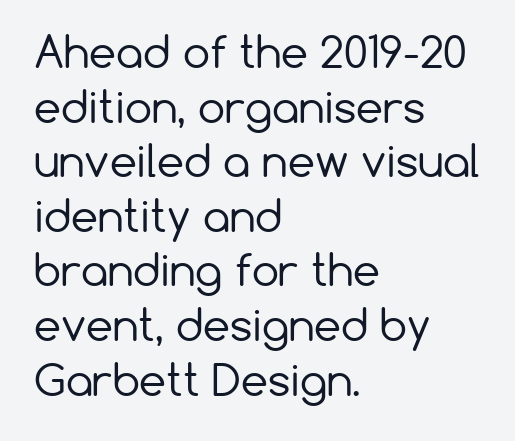
The image shows 43 px regular-weight sans-serif type, upright; set left-aligned, normal line spacing (1.27x), normal letter spacing, not underlined; low stroke contrast and a medium x-height.
